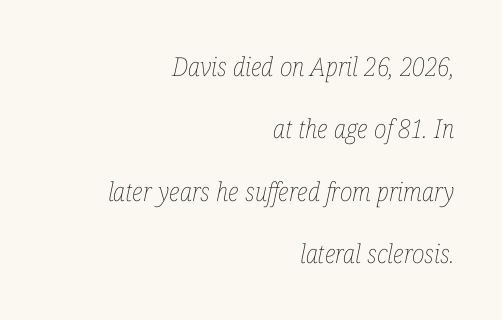
Q: Is the text bold? A: No.
Q: Is the text italic (slanted)? A: Yes, it leans right by about 12 degrees.
Q: Is the text underlined? A: No.
Q: How is the paragraph aligned? A: Right-aligned.
Q: Is the spacing between letters normal or unusually wide? A: Normal.
Q: Is the spacing between lines tight, normal or loose? A: Loose.
